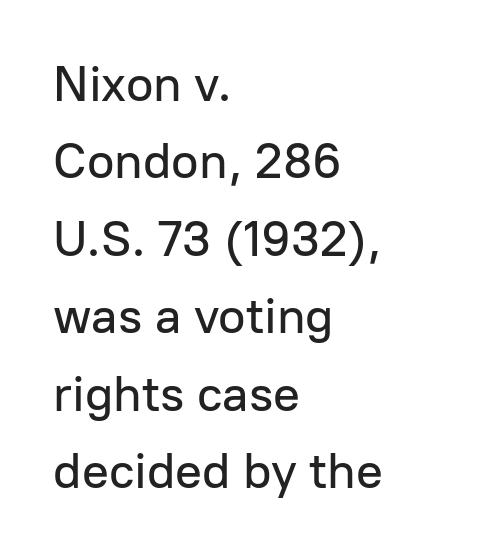
Q: Is the text italic (slanted)? A: No, it is upright.
Q: Is the typeface a serif or a sans-serif typeface? A: Sans-serif.
Q: Is the text underlined? A: No.
Q: How is the paragraph aligned? A: Left-aligned.
Q: Is the spacing between letters normal or unusually wide? A: Normal.
Q: Is the spacing between lines tight, normal or loose? A: Normal.
Q: Width (condensed, normal, or wide)? A: Normal.
Q: Stroke contrast? A: Low.
Q: x-height? A: Medium.
Q: Monospaced? A: No.
